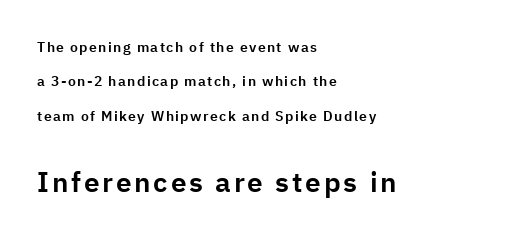
{"serif": "no", "italic": "no", "width": "normal", "stroke_contrast": "low", "x_height": "medium", "monospaced": "no", "underline": "no", "align": "left", "line_spacing": "loose", "line_spacing_ratio": 2.45, "larger_block": "second", "size_ratio": 2.0, "glyph_px": 28}
